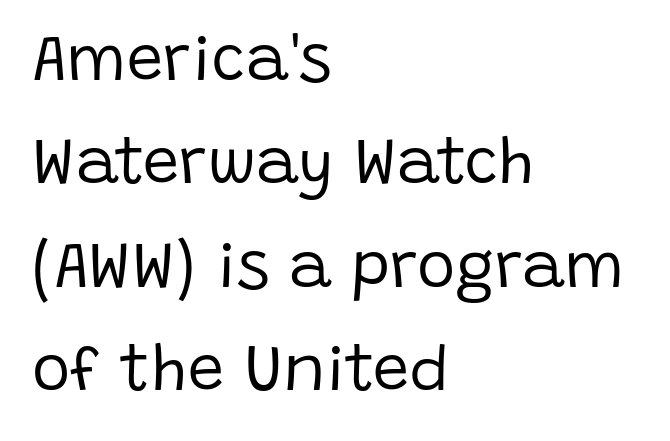
{"serif": "no", "italic": "no", "bold": "no", "weight": "regular", "width": "normal", "stroke_contrast": "low", "x_height": "large", "monospaced": "no", "underline": "no", "align": "left", "line_spacing": "normal", "line_spacing_ratio": 1.59, "letter_spacing": "normal", "letter_spacing_em": 0.0, "glyph_px": 65}
